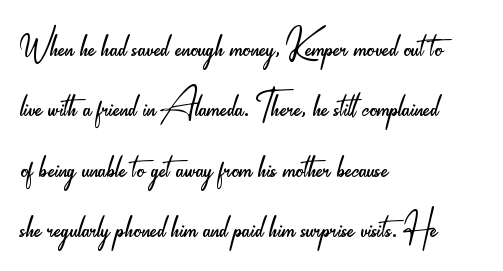
{"serif": "no", "bold": "no", "weight": "light", "width": "condensed", "stroke_contrast": "low", "x_height": "small", "monospaced": "no", "underline": "no", "align": "left", "line_spacing_ratio": 1.23, "letter_spacing": "normal", "letter_spacing_em": 0.0, "glyph_px": 49}
